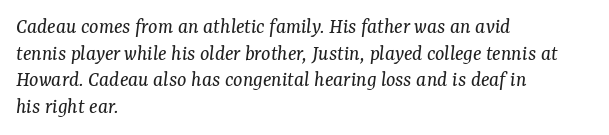
{"italic": "yes", "lean": "right", "slant_degrees": 7, "bold": "no", "underline": "no", "align": "left", "line_spacing_ratio": 1.21, "letter_spacing": "normal", "letter_spacing_em": 0.0, "glyph_px": 22}
